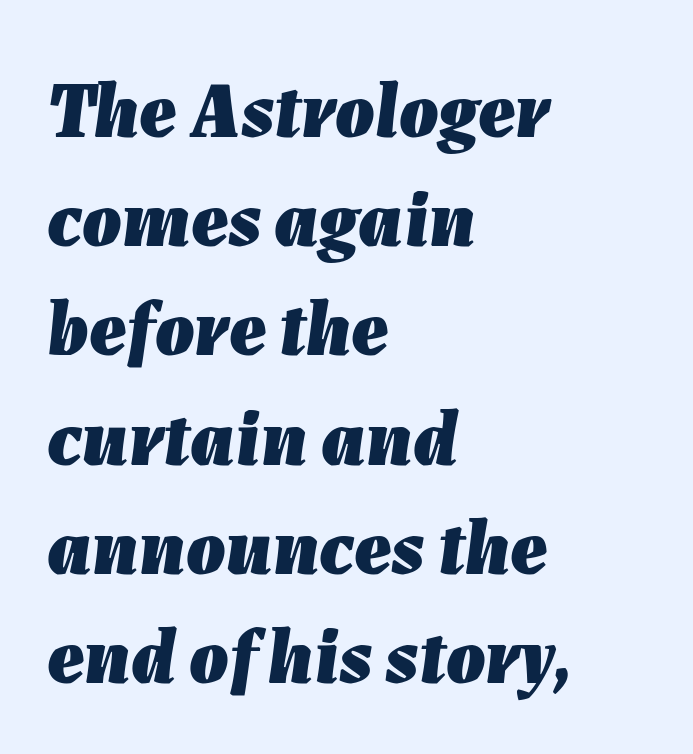
The image shows 78 px heavy type, italic (leaning right); set left-aligned, normal line spacing (1.4x), normal letter spacing, not underlined; low stroke contrast and a medium x-height.
